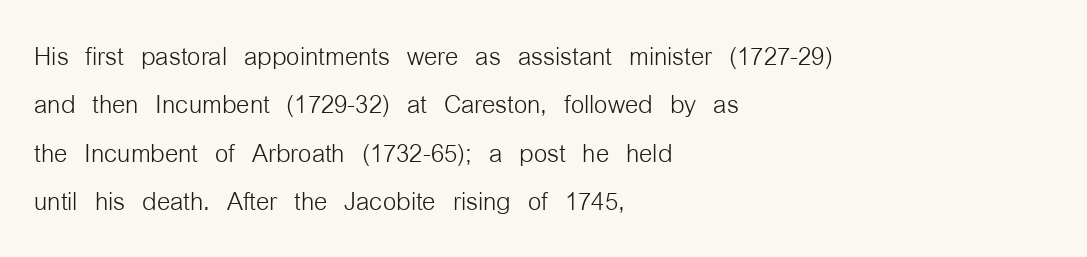
Q: Is the text bold? A: No.
Q: Is the text italic (slanted)? A: No, it is upright.
Q: Is the typeface a serif or a sans-serif typeface? A: Sans-serif.
Q: Is the text underlined? A: No.
Q: How is the paragraph aligned? A: Left-aligned.
Q: Is the spacing between letters normal or unusually wide? A: Normal.
Q: Is the spacing between lines tight, normal or loose? A: Normal.
Q: Width (condensed, normal, or wide)? A: Condensed.
Q: Stroke contrast? A: Low.
Q: x-height? A: Medium.
Q: Monospaced? A: No.
